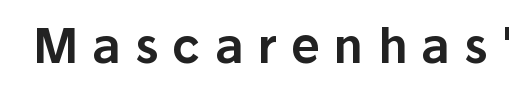
{"serif": "no", "italic": "no", "width": "normal", "stroke_contrast": "low", "x_height": "medium", "monospaced": "no", "underline": "no", "letter_spacing": "wide", "letter_spacing_em": 0.3, "glyph_px": 47}
